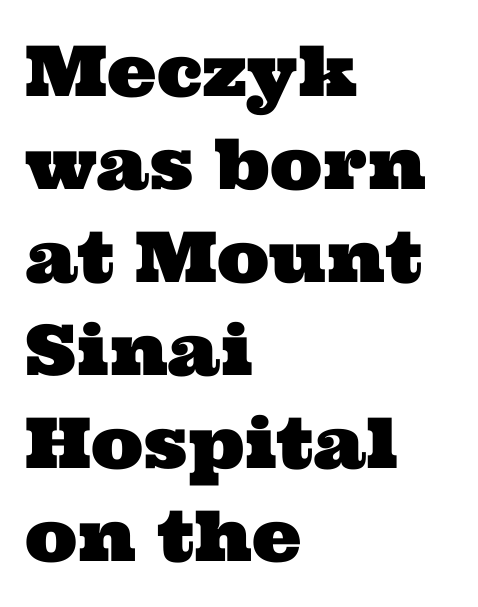
Old-style or modern, the face here clearly has serifs. Anything drawn beneath the words? Only blank space. Each letter keeps its own natural width here, so spacing adapts to shape. Casual observation: everything's shoved over to the left. Tracking here is standard; glyphs follow each other at the usual distance. A normal amount of white space separates one row of letters from the next.
